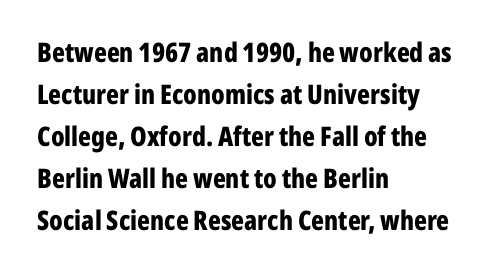
Nothing unusual about the tracking: characters are spaced as the font intends. Layout note: lines flush left. Does the lettering tilt? It doesn't — this is upright. The characters look thick and weighty, a clear bold. If you measured baseline to baseline, you'd find a middling distance. Underlining? Definitely not there.
